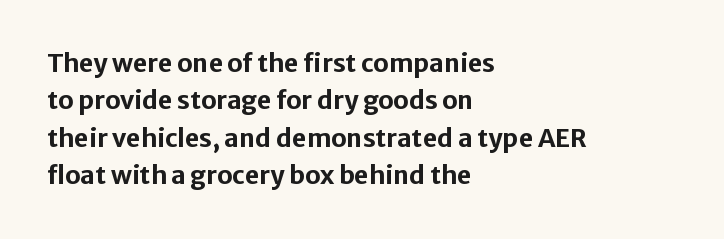
Baseline-to-baseline distance is the conventional proportion of letter height. The typesetter chose a ragged-right arrangement here. The zone under the glyphs is completely vacant. Typesetter's note: full bold, strokes at maximum text heaviness. In terms of posture, this sample is upright. The horizontal fit of the characters is conventional and even.
